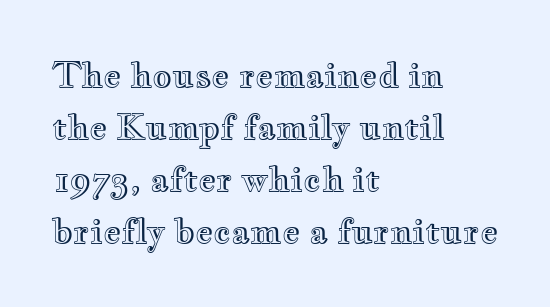
The specimen omits any rule beneath the text block's lines. What stands out about the letter spacing? Nothing — it is the standard amount. Proportional: the letters do not fall into vertical columns. The type sits square on the baseline with zero lean. These lines sit exactly where default settings would place them. The lines are quadded left.
